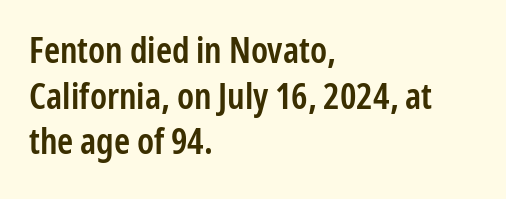
This sample has the flowing, uneven cadence of proportional lettering. Line starts are locked; line ends wander. A typesetter would mark this as roman, not italic. The letters are semibold — heavier than regular but short of a full bold. Reading down the column, the eye jumps a familiar distance to each next line.
